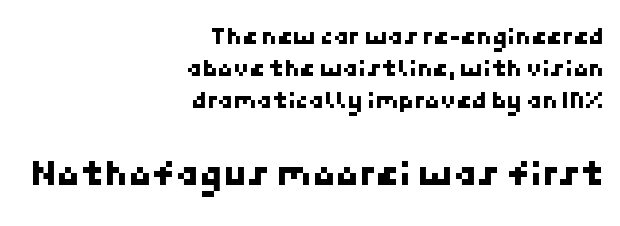
The image shows 38 px sans-serif type; set right-aligned, normal line spacing (1.29x), normal letter spacing, not underlined; the second (bottom) block is 1.52x larger; low stroke contrast and a medium x-height.
